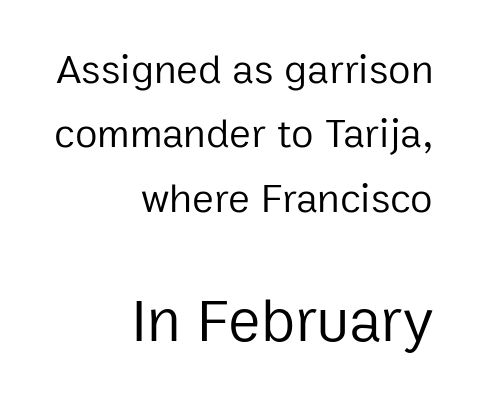
Q: Is the text bold? A: No.
Q: Is the text italic (slanted)? A: No, it is upright.
Q: Is the typeface a serif or a sans-serif typeface? A: Sans-serif.
Q: Is the text underlined? A: No.
Q: How is the paragraph aligned? A: Right-aligned.
Q: Is the spacing between letters normal or unusually wide? A: Normal.
Q: Is the spacing between lines tight, normal or loose? A: Normal.
Q: Which block of text is set in a larger size, the first (top) or the second (bottom)? A: The second (bottom) one.
Q: Width (condensed, normal, or wide)? A: Normal.
Q: Stroke contrast? A: Low.
Q: x-height? A: Medium.
Q: Monospaced? A: No.
